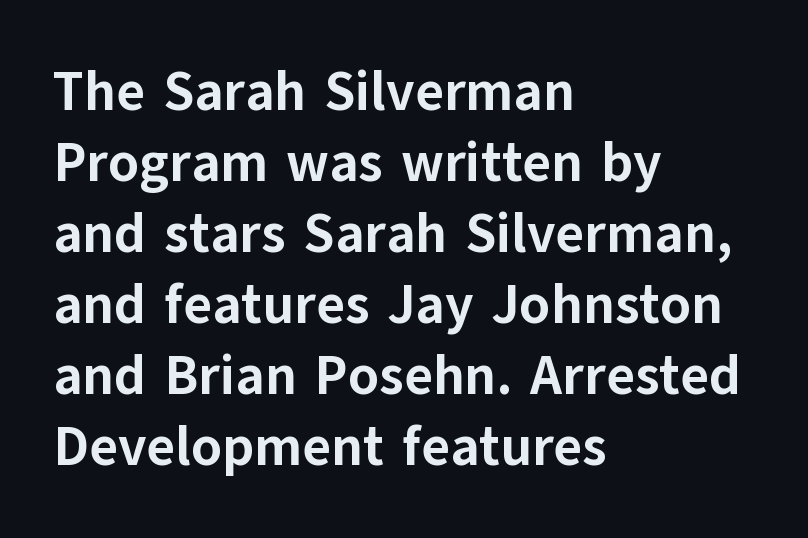
Where is the straight margin? On the left. Varying glyph widths throughout — classic text-font behaviour. Line spacing here is normal. In terms of posture, this sample is upright. Tracking value appears to be zero — textbook default spacing. Note: no serifs on the glyphs.
